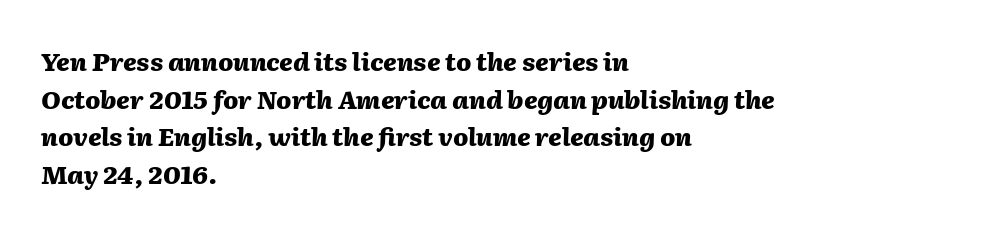
The image shows 25 px bold type, italic (leaning right); set left-aligned, normal line spacing (1.51x), normal letter spacing, not underlined.
